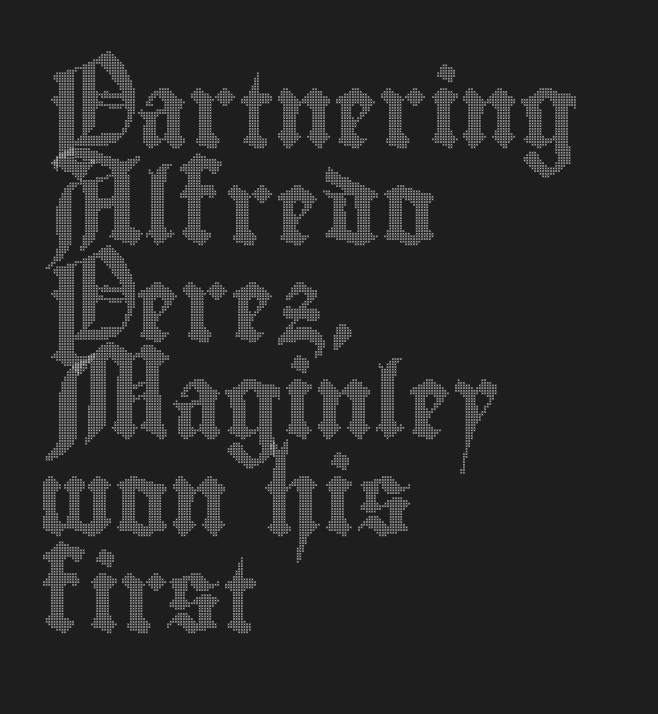
Short and long lines alike share a common starting point at left. No extra tracking has been applied to these lines. Think of a printed novel: that variable character pitch is what you see here. The block of text has a typical density, with ordinary space between rows. A roman cut, with each character standing at attention.
